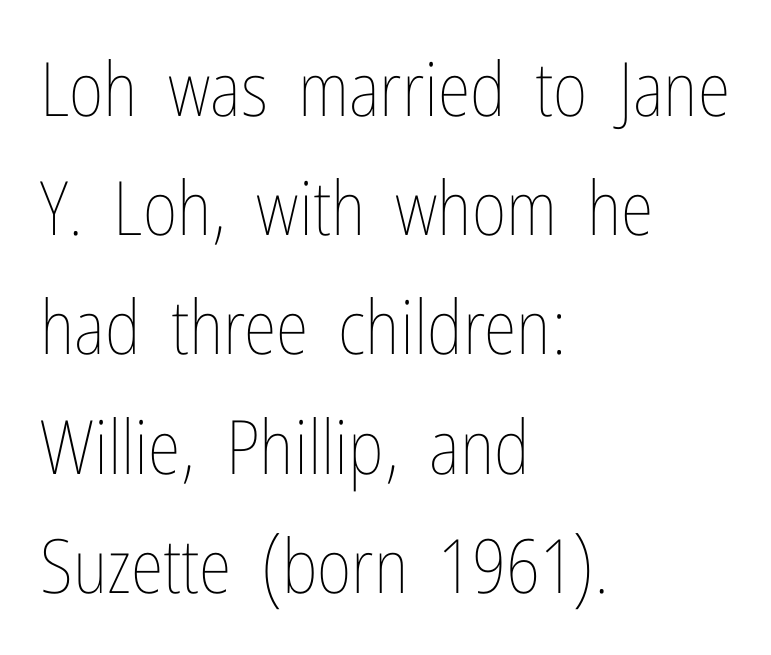
Q: Is the text bold? A: No.
Q: Is the text italic (slanted)? A: No, it is upright.
Q: Is the text underlined? A: No.
Q: How is the paragraph aligned? A: Left-aligned.
Q: Is the spacing between letters normal or unusually wide? A: Normal.
Q: Is the spacing between lines tight, normal or loose? A: Normal.
Q: Width (condensed, normal, or wide)? A: Condensed.
Q: Stroke contrast? A: Low.
Q: x-height? A: Medium.
Q: Monospaced? A: No.
